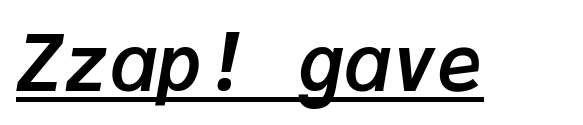
The image shows 78 px semibold type, italic (leaning right), monospaced; set normal letter spacing, underlined; low stroke contrast and a medium x-height.
